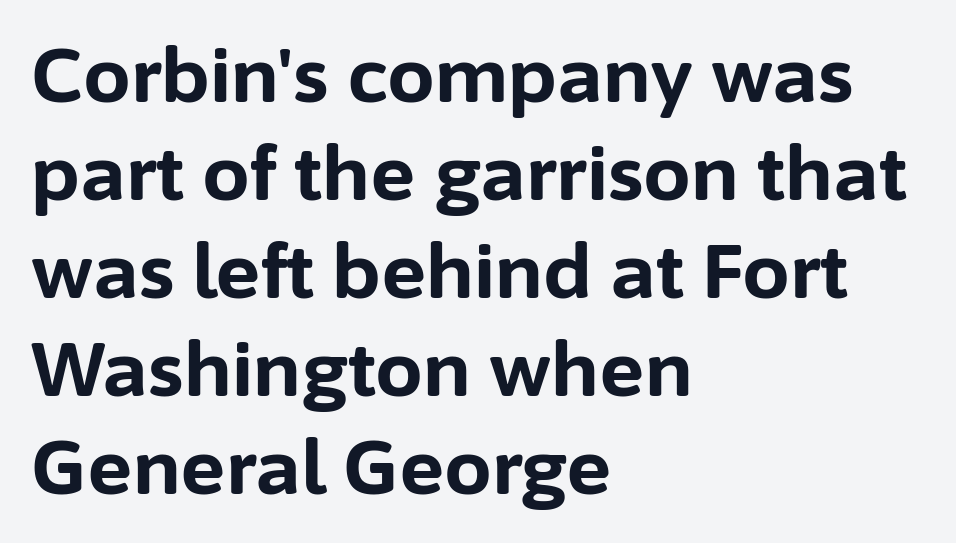
The image shows 76 px bold sans-serif type, upright; set left-aligned, normal line spacing (1.29x), normal letter spacing, not underlined; low stroke contrast and a medium x-height.
